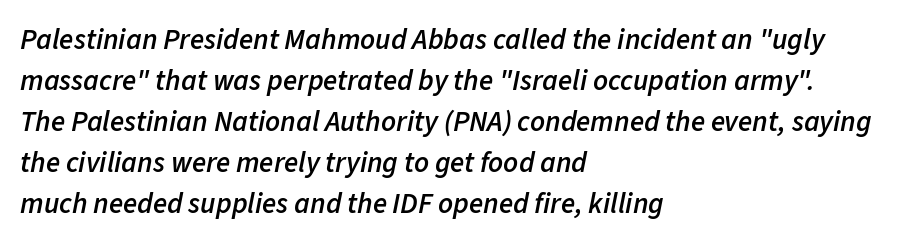
The image shows 29 px semibold type, italic (leaning right); set left-aligned, normal line spacing (1.41x), normal letter spacing, not underlined; low stroke contrast and a medium x-height.
